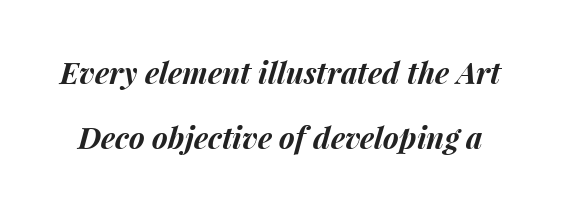
The tracking reads as untouched default to a designer's eye. Plain, unruled lines of type. Horizontal bands of white between lines are thick stripes. The typesetting leans heavy: a genuine bold. Slanted lettering throughout.
